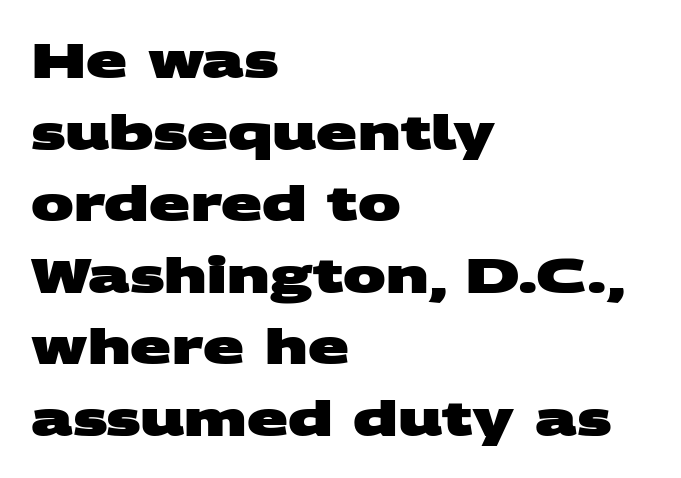
{"serif": "no", "bold": "yes", "weight": "heavy", "width": "wide", "stroke_contrast": "medium", "x_height": "large", "monospaced": "no", "underline": "no", "align": "left", "line_spacing": "normal", "line_spacing_ratio": 1.49, "letter_spacing": "normal", "letter_spacing_em": 0.0, "glyph_px": 48}
